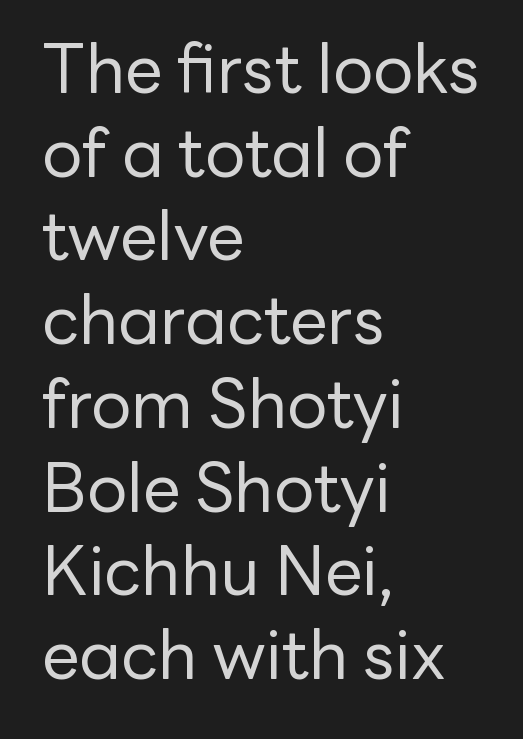
The image shows 67 px regular-weight sans-serif type, upright; set left-aligned, normal line spacing (1.25x), normal letter spacing, not underlined; low stroke contrast and a medium x-height.
